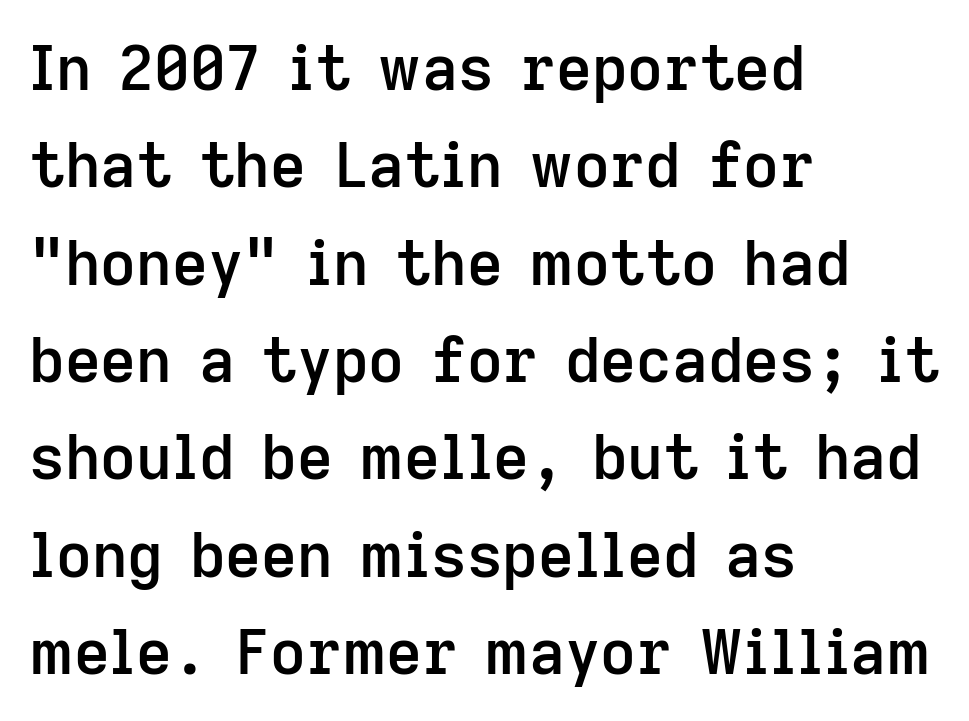
The image shows 62 px semibold sans-serif type, upright; set left-aligned, normal line spacing (1.57x), normal letter spacing, not underlined; low stroke contrast and a medium x-height.
